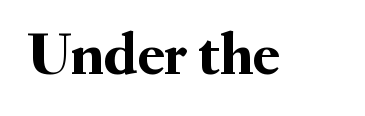
Font category for this specimen: serif. The space directly below the letters is spotless. The type is set solid horizontally, with unmodified tracking. The letters advance in unequal steps, a hallmark of proportional type.
